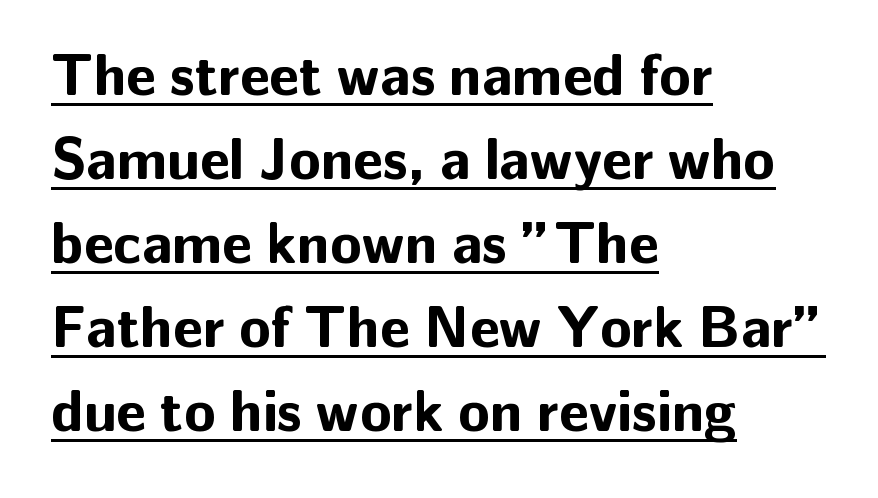
The image shows 58 px bold sans-serif type, upright; set left-aligned, normal line spacing (1.45x), normal letter spacing, underlined; low stroke contrast and a medium x-height.
